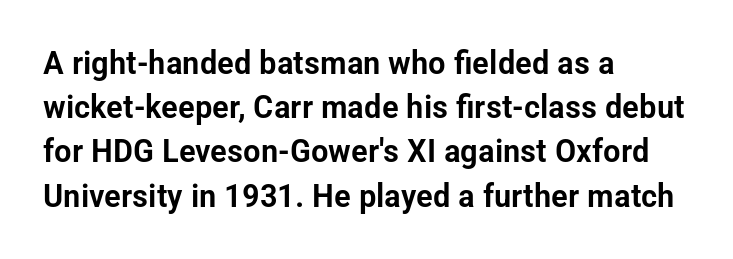
The image shows 33 px condensed sans-serif type, upright; set left-aligned, normal line spacing (1.34x), normal letter spacing, not underlined; low stroke contrast and a medium x-height.
